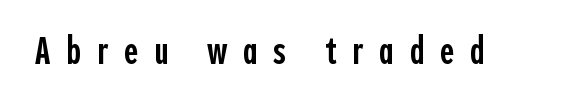
The image shows 38 px semibold, condensed sans-serif type, upright; set unusually wide letter spacing (+0.42 em), not underlined; a medium x-height.
